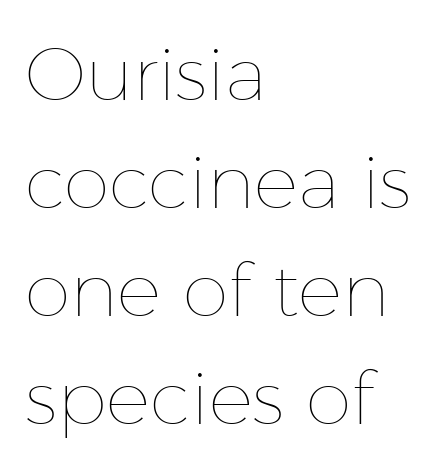
{"italic": "no", "bold": "no", "weight": "thin", "width": "normal", "stroke_contrast": "low", "x_height": "medium", "monospaced": "no", "underline": "no", "align": "left", "line_spacing": "normal", "line_spacing_ratio": 1.46, "letter_spacing": "normal", "letter_spacing_em": 0.0, "glyph_px": 74}
